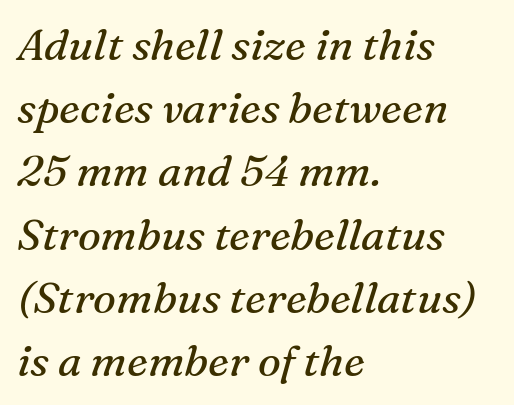
{"serif": "yes", "italic": "yes", "lean": "right", "slant_degrees": 16, "bold": "no", "weight": "regular", "width": "normal", "stroke_contrast": "medium", "x_height": "medium", "monospaced": "no", "underline": "no", "align": "left", "line_spacing": "normal", "line_spacing_ratio": 1.47, "letter_spacing": "normal", "letter_spacing_em": 0.0, "glyph_px": 43}
